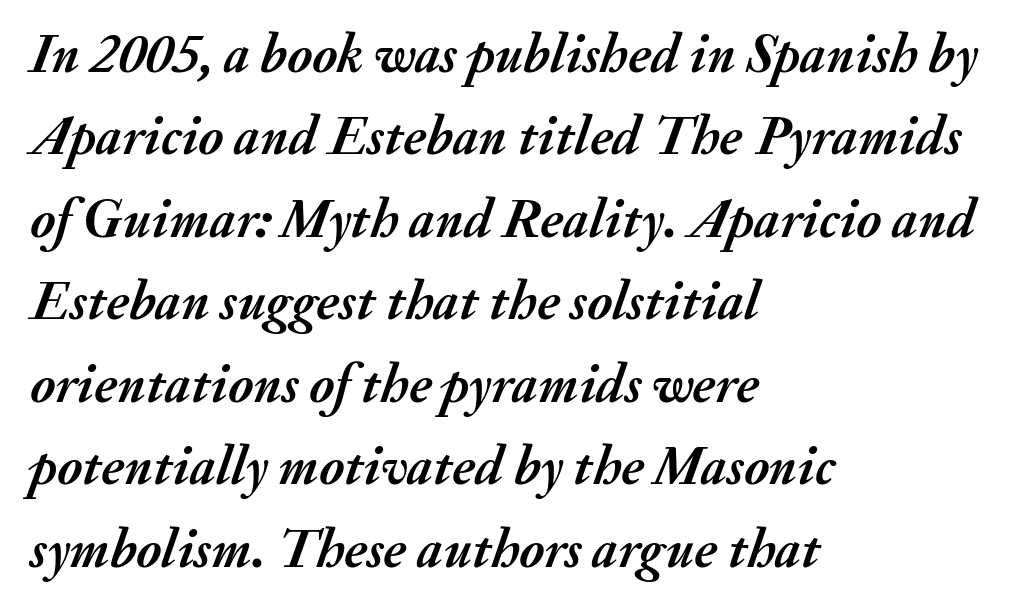
{"italic": "yes", "lean": "right", "slant_degrees": 20, "bold": "yes", "weight": "semibold", "width": "normal", "stroke_contrast": "medium", "x_height": "small", "monospaced": "no", "underline": "no", "align": "left", "line_spacing": "normal", "line_spacing_ratio": 1.5, "letter_spacing": "normal", "letter_spacing_em": 0.0, "glyph_px": 55}
